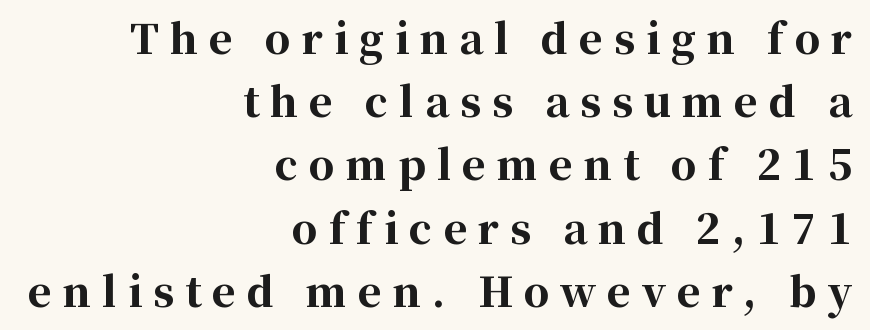
In terms of weight, the rendering is a true, heavy bold. Caption: expanded tracking, letters set apart. The rendering shows small feet on the letterforms — a serif design. Alignment: flush right.
